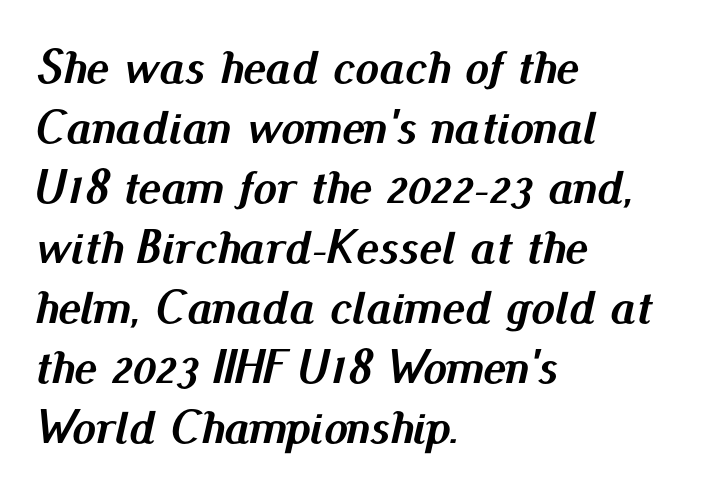
Note the varied advance widths — an 'i' is clearly narrower than an 'm'. Quick note: interline space is typical. Underline: absent. Glyph-to-glyph distance matches everyday printed text. Compared with ordinary roman type, these characters are visibly tilted.
